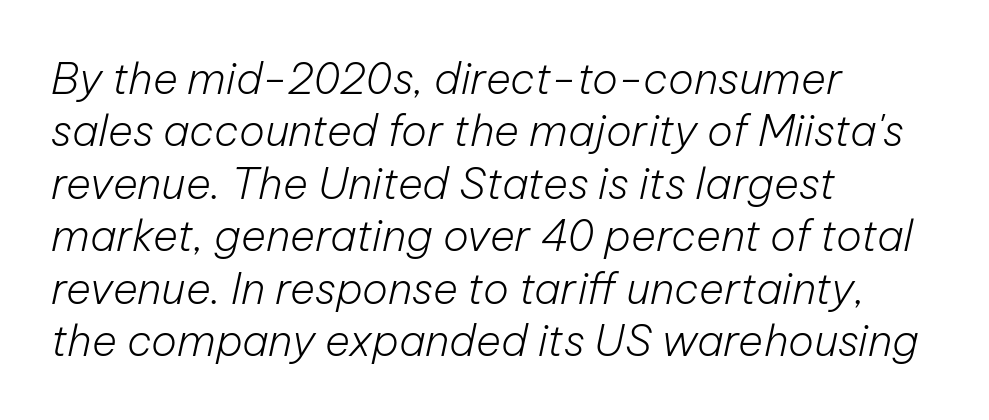
The passage shown is not underscored anywhere. Does the lettering tilt? It does — this is italic. The tracking reads as untouched default to a designer's eye. Here the designer chose a conventional face with non-uniform glyph widths.
